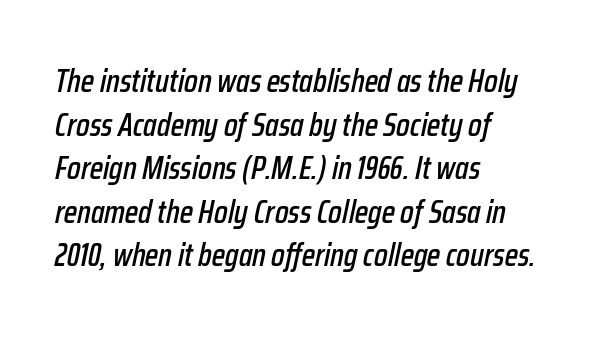
Q: Is the text italic (slanted)? A: Yes, it leans right by about 12 degrees.
Q: Is the text underlined? A: No.
Q: How is the paragraph aligned? A: Left-aligned.
Q: Is the spacing between letters normal or unusually wide? A: Normal.
Q: Is the spacing between lines tight, normal or loose? A: Normal.
Q: Width (condensed, normal, or wide)? A: Condensed.
Q: Stroke contrast? A: Low.
Q: x-height? A: Medium.
Q: Monospaced? A: No.
